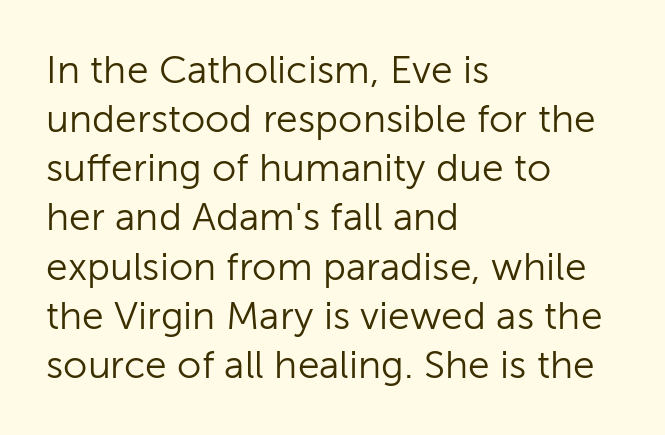
Regarding serifs, this sample does without them. Does extra space separate the letters? No, they use regular spacing. Is this a fixed-width face? No — the glyphs have proportional, varying widths. These lines sit exactly where default settings would place them.
